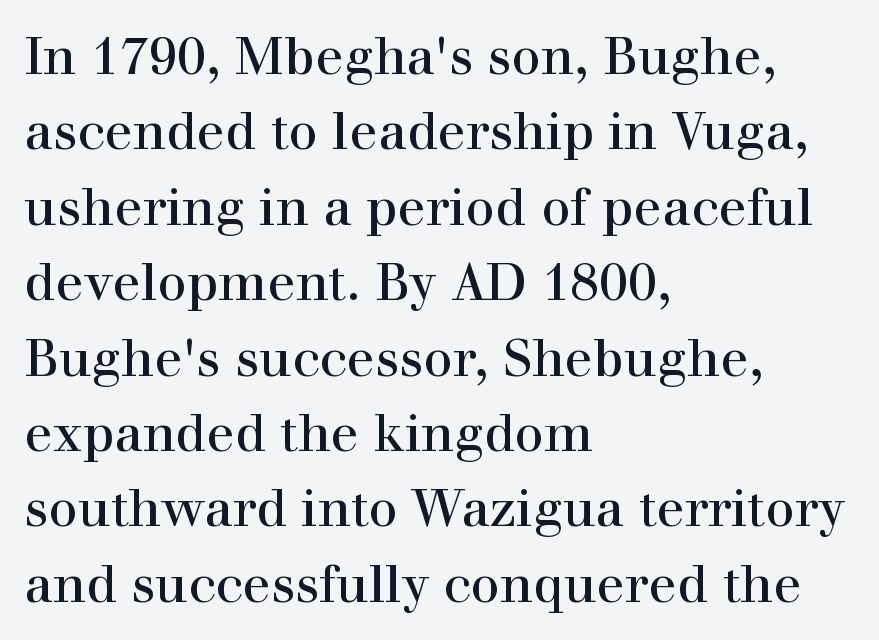
The image shows 52 px regular-weight serif type, upright; set left-aligned, normal line spacing (1.45x), normal letter spacing, not underlined; high stroke contrast and a medium x-height.
